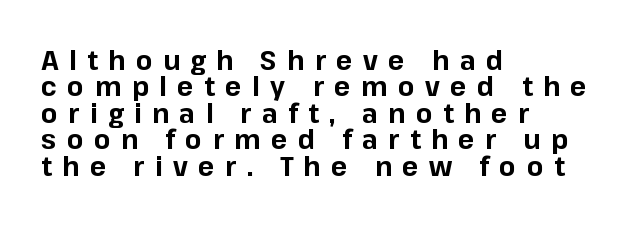
Q: Is the text bold? A: Yes.
Q: Is the text italic (slanted)? A: No, it is upright.
Q: Is the text underlined? A: No.
Q: How is the paragraph aligned? A: Left-aligned.
Q: Is the spacing between letters normal or unusually wide? A: Unusually wide.
Q: Is the spacing between lines tight, normal or loose? A: Tight.
